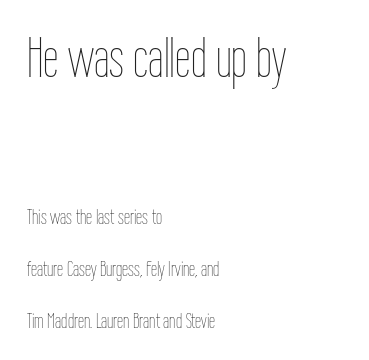
The image shows 56 px thin, condensed type, upright; set left-aligned, loose line spacing (2.36x), normal letter spacing, not underlined; the first (top) block is 2.55x larger; low stroke contrast and a medium x-height.
